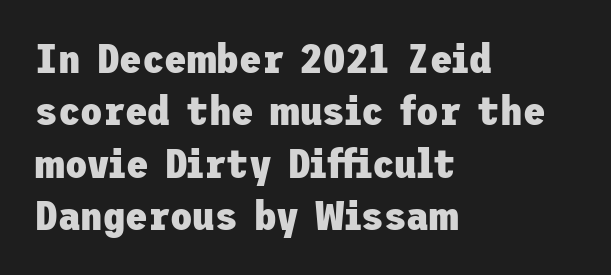
This block has exactly the height ordinary leading produces. Summary of weight: heavy, a full bold. It's the straight-up-and-down kind of type. These lines are composed in type without serifs.
